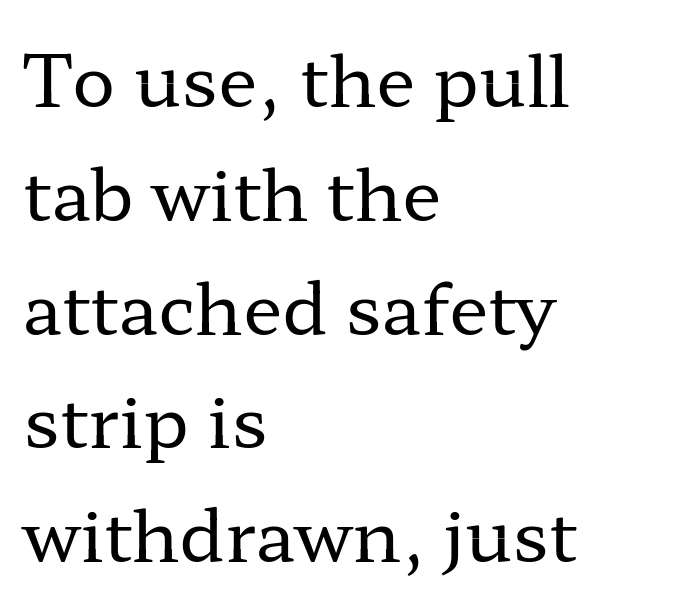
The image shows 72 px regular-weight, wide serif type, upright; set left-aligned, normal line spacing (1.58x), normal letter spacing, not underlined; low stroke contrast and a medium x-height.
